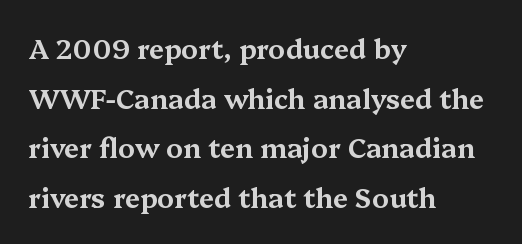
The image shows 27 px text type, upright; set left-aligned, line spacing 1.84x, normal letter spacing, not underlined.
